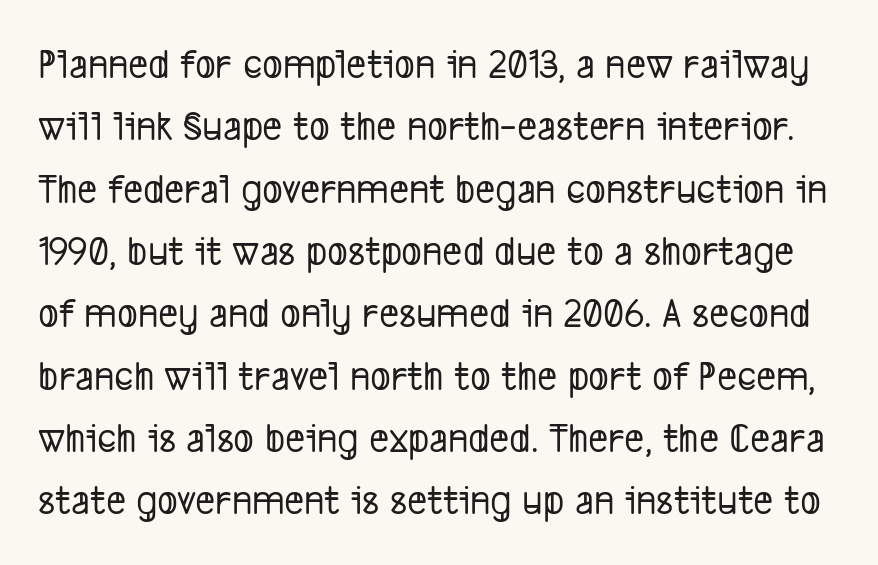
Q: Is the typeface a serif or a sans-serif typeface? A: Sans-serif.
Q: Is the text underlined? A: No.
Q: Is the spacing between letters normal or unusually wide? A: Normal.
Q: Is the spacing between lines tight, normal or loose? A: Normal.
Q: Width (condensed, normal, or wide)? A: Condensed.
Q: Stroke contrast? A: Low.
Q: x-height? A: Medium.
Q: Monospaced? A: No.
